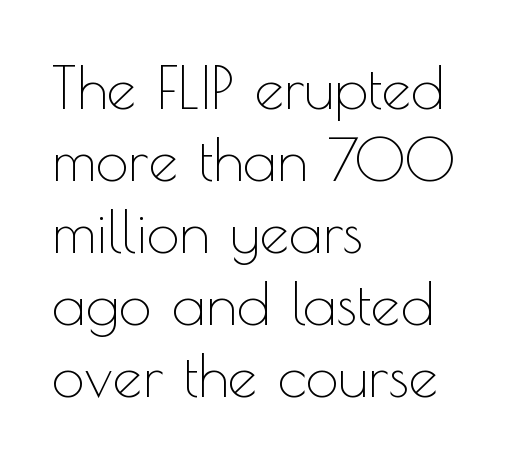
{"serif": "no", "italic": "no", "bold": "no", "weight": "thin", "width": "normal", "x_height": "small", "monospaced": "no", "underline": "no", "align": "left", "line_spacing_ratio": 1.22, "letter_spacing": "normal", "letter_spacing_em": 0.0, "glyph_px": 59}
